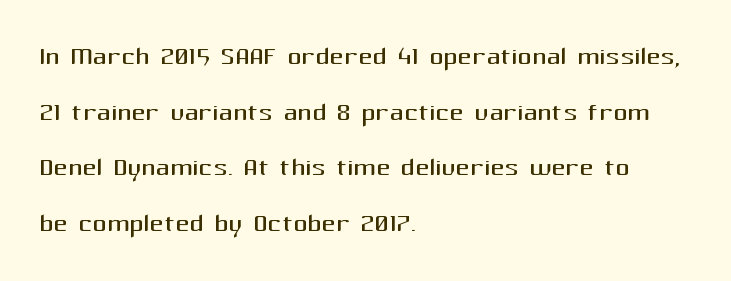
Q: Is the text bold? A: No.
Q: Is the text italic (slanted)? A: No, it is upright.
Q: Is the typeface a serif or a sans-serif typeface? A: Sans-serif.
Q: Is the text underlined? A: No.
Q: How is the paragraph aligned? A: Left-aligned.
Q: Is the spacing between letters normal or unusually wide? A: Normal.
Q: Is the spacing between lines tight, normal or loose? A: Normal.
Q: Width (condensed, normal, or wide)? A: Normal.
Q: Stroke contrast? A: Medium.
Q: x-height? A: Medium.
Q: Monospaced? A: No.
